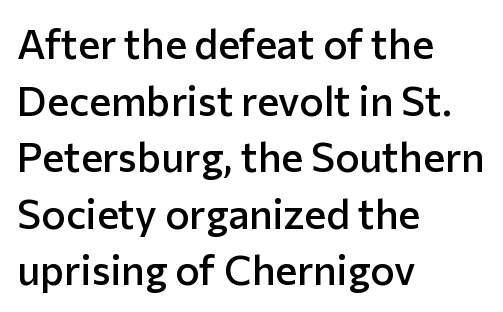
{"serif": "no", "italic": "no", "bold": "semi", "weight": "semibold", "width": "normal", "stroke_contrast": "low", "x_height": "medium", "monospaced": "no", "underline": "no", "align": "left", "line_spacing": "normal", "line_spacing_ratio": 1.38, "letter_spacing": "normal", "letter_spacing_em": 0.0, "glyph_px": 41}
